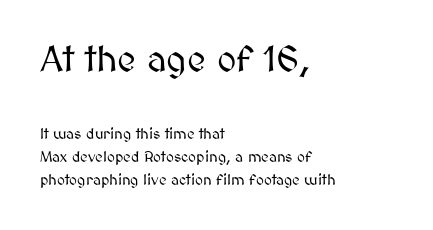
Q: Is the text italic (slanted)? A: No, it is upright.
Q: Is the text underlined? A: No.
Q: How is the paragraph aligned? A: Left-aligned.
Q: Is the spacing between letters normal or unusually wide? A: Normal.
Q: Is the spacing between lines tight, normal or loose? A: Normal.
Q: Which block of text is set in a larger size, the first (top) or the second (bottom)? A: The first (top) one.
Q: Width (condensed, normal, or wide)? A: Normal.
Q: Stroke contrast? A: Medium.
Q: x-height? A: Medium.
Q: Monospaced? A: No.
